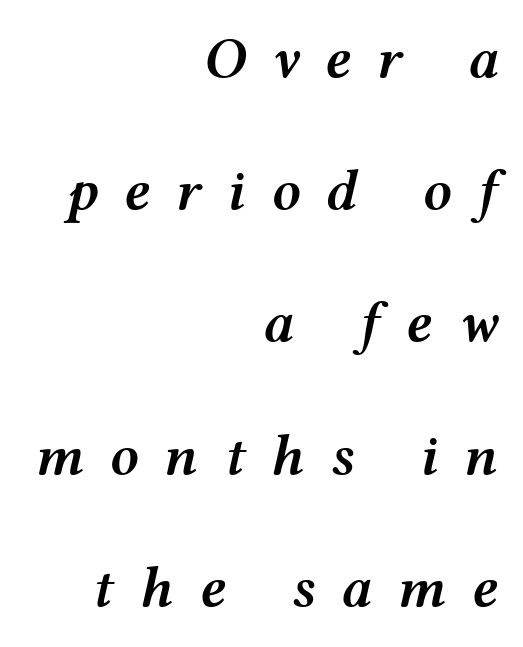
Quick note: underline off. Visually the block forms a straight wall on the right and a jagged coastline on the left. This sample uses an oblique cut, with every glyph tilted off the vertical. The letters are spread apart with noticeably loose tracking. The rendering uses natural spacing where letterforms have individual widths.
